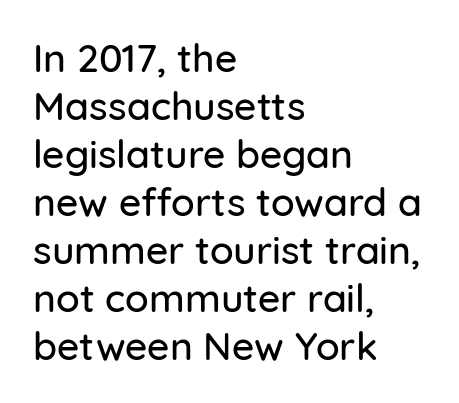
{"serif": "no", "italic": "no", "width": "normal", "stroke_contrast": "low", "x_height": "medium", "monospaced": "no", "underline": "no", "align": "left", "line_spacing_ratio": 1.23, "letter_spacing": "normal", "letter_spacing_em": 0.0, "glyph_px": 39}
